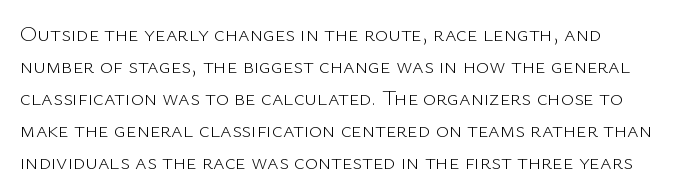
The image shows 22 px text type, upright; set left-aligned, normal line spacing (1.45x), normal letter spacing, not underlined.
